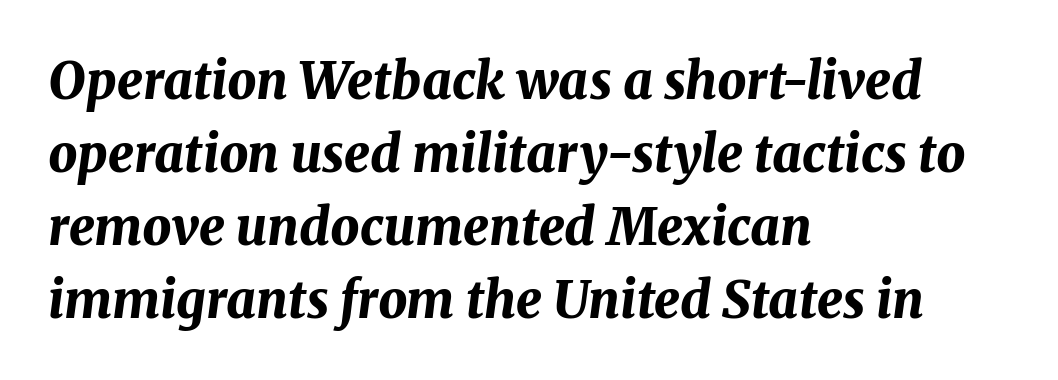
{"italic": "yes", "lean": "right", "slant_degrees": 8, "bold": "yes", "weight": "bold", "width": "normal", "stroke_contrast": "medium", "x_height": "medium", "monospaced": "no", "underline": "no", "align": "left", "line_spacing": "normal", "line_spacing_ratio": 1.43, "letter_spacing": "normal", "letter_spacing_em": 0.0, "glyph_px": 51}
